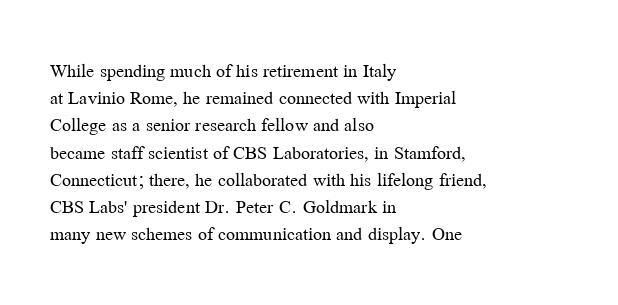
{"italic": "no", "bold": "no", "underline": "no", "align": "left", "line_spacing": "normal", "line_spacing_ratio": 1.36, "letter_spacing": "normal", "letter_spacing_em": 0.0, "glyph_px": 20}
